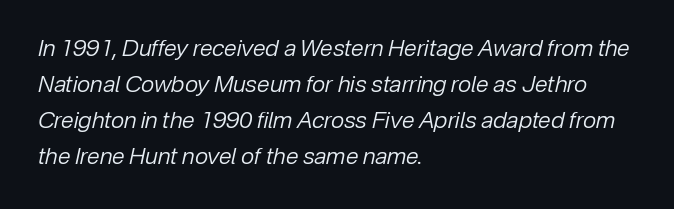
The image shows 23 px text type, italic (leaning right); set left-aligned, normal line spacing (1.57x), normal letter spacing, not underlined.
